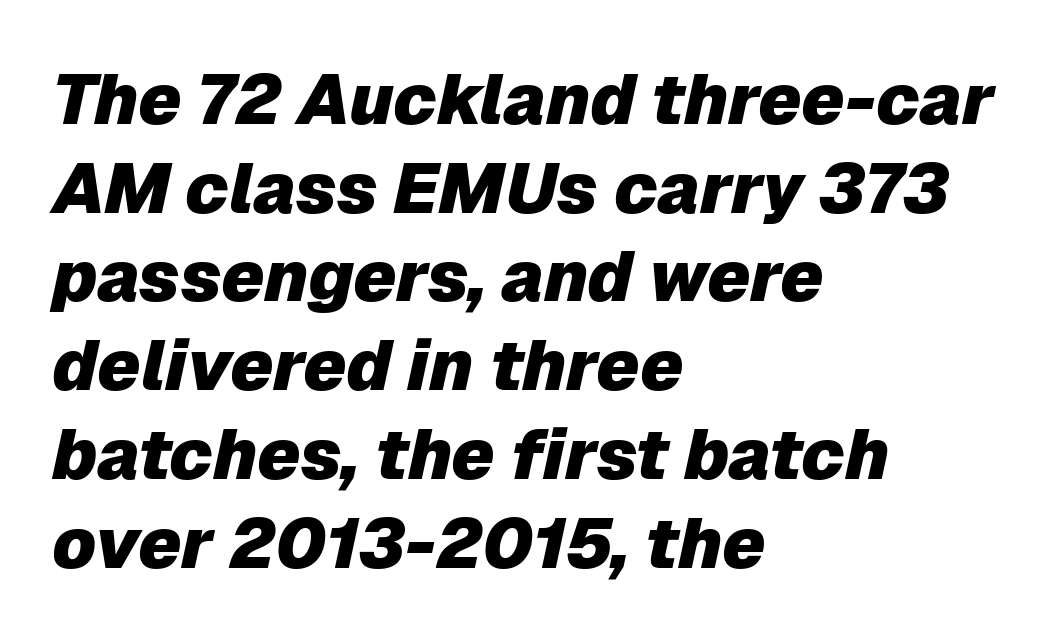
The image shows 71 px heavy type, italic (leaning right); set left-aligned, normal line spacing (1.25x), normal letter spacing, not underlined; low stroke contrast and a medium x-height.
